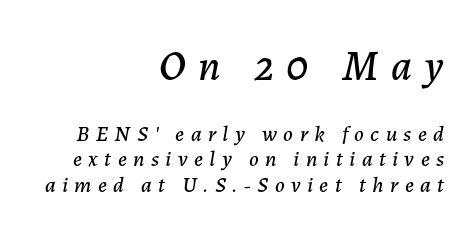
The image shows 43 px text type, italic (leaning right); set right-aligned, line spacing 1.17x, unusually wide letter spacing (+0.29 em), not underlined; the first (top) block is 1.95x larger; low stroke contrast and a medium x-height.
